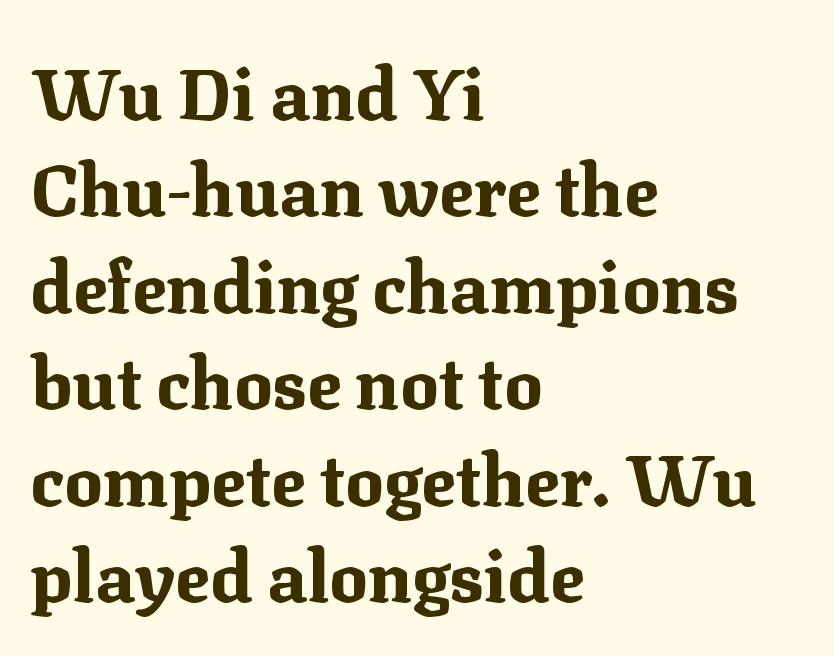
The image shows 72 px bold serif type, upright; set left-aligned, normal line spacing (1.34x), normal letter spacing, not underlined; medium stroke contrast and a medium x-height.
